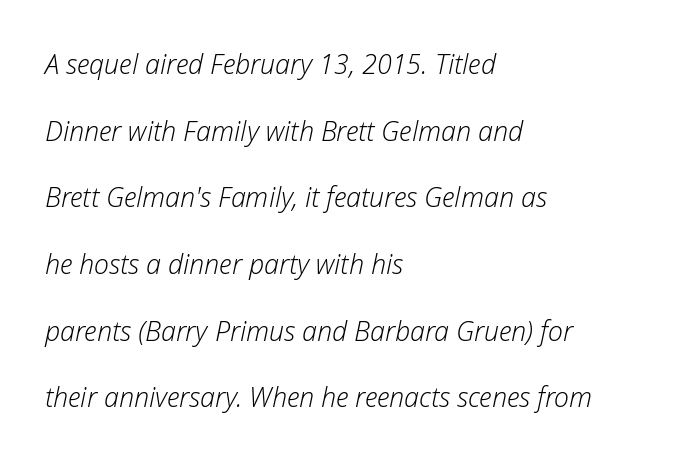
{"italic": "yes", "lean": "right", "slant_degrees": 12, "bold": "no", "underline": "no", "align": "left", "line_spacing": "loose", "line_spacing_ratio": 2.47, "letter_spacing": "normal", "letter_spacing_em": 0.0, "glyph_px": 27}
